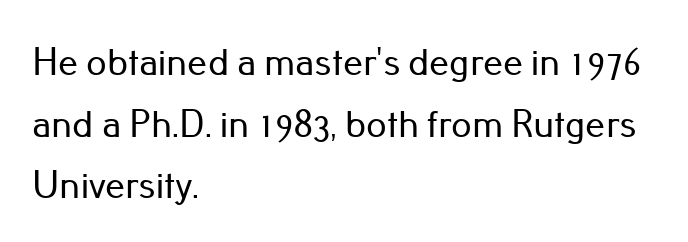
Q: Is the text italic (slanted)? A: No, it is upright.
Q: Is the typeface a serif or a sans-serif typeface? A: Sans-serif.
Q: Is the text underlined? A: No.
Q: How is the paragraph aligned? A: Left-aligned.
Q: Is the spacing between letters normal or unusually wide? A: Normal.
Q: Is the spacing between lines tight, normal or loose? A: Normal.
Q: Width (condensed, normal, or wide)? A: Normal.
Q: Stroke contrast? A: Low.
Q: x-height? A: Small.
Q: Monospaced? A: No.
